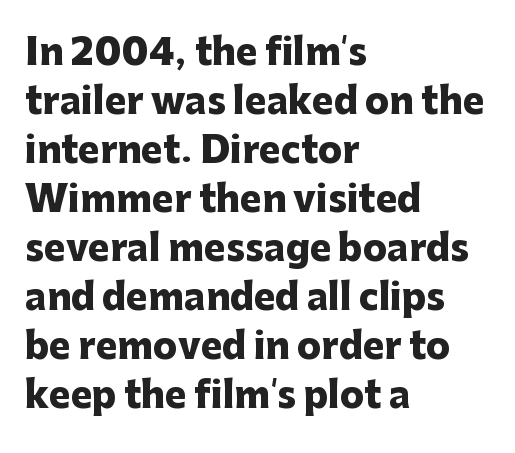
Q: Is the text bold? A: Yes.
Q: Is the text italic (slanted)? A: No, it is upright.
Q: Is the typeface a serif or a sans-serif typeface? A: Sans-serif.
Q: Is the text underlined? A: No.
Q: How is the paragraph aligned? A: Left-aligned.
Q: Is the spacing between letters normal or unusually wide? A: Normal.
Q: Is the spacing between lines tight, normal or loose? A: Normal.
Q: Width (condensed, normal, or wide)? A: Normal.
Q: Stroke contrast? A: Low.
Q: x-height? A: Medium.
Q: Monospaced? A: No.
